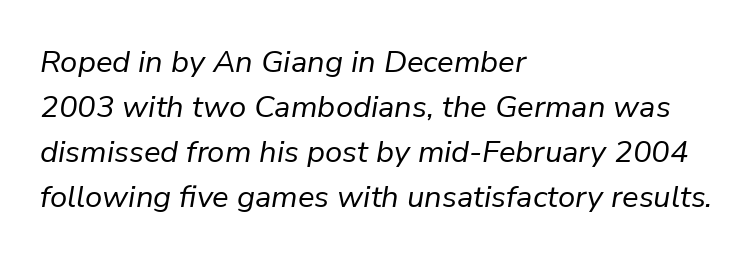
Q: Is the text bold? A: No.
Q: Is the text italic (slanted)? A: Yes, it leans right by about 9 degrees.
Q: Is the text underlined? A: No.
Q: How is the paragraph aligned? A: Left-aligned.
Q: Is the spacing between letters normal or unusually wide? A: Normal.
Q: Is the spacing between lines tight, normal or loose? A: Normal.
Q: Width (condensed, normal, or wide)? A: Normal.
Q: Stroke contrast? A: Low.
Q: x-height? A: Medium.
Q: Monospaced? A: No.
